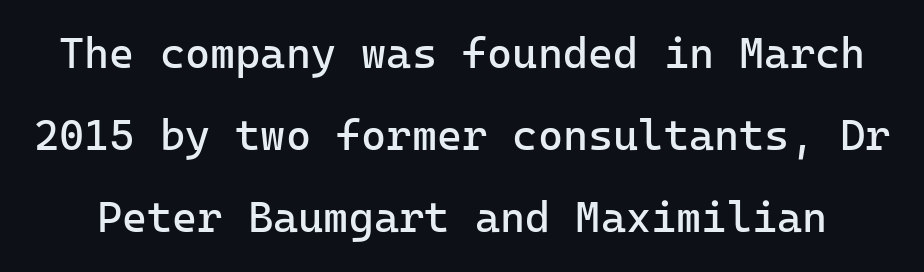
Q: Is the text bold? A: No.
Q: Is the text italic (slanted)? A: No, it is upright.
Q: Is the typeface a serif or a sans-serif typeface? A: Sans-serif.
Q: Is the text underlined? A: No.
Q: Is the spacing between letters normal or unusually wide? A: Normal.
Q: Is the spacing between lines tight, normal or loose? A: Loose.
Q: Width (condensed, normal, or wide)? A: Normal.
Q: Stroke contrast? A: Low.
Q: x-height? A: Medium.
Q: Monospaced? A: Yes.
